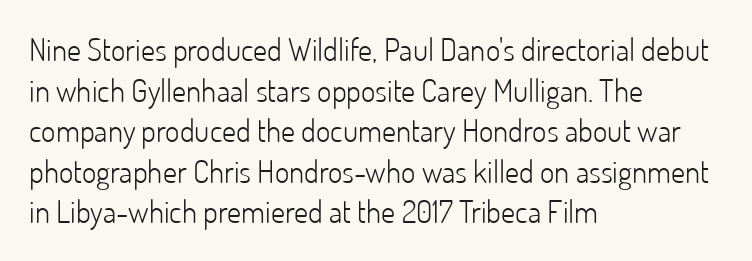
I'd call this a sans setting — the letters go barefoot. Interline gaps are of average width in this sample. Vertical stems look standard width or narrower in stroke. Do the characters align in a grid? No, the font is proportional. Unlike italic type, these characters show no tilt at all. This sample uses plain, unmodified letter spacing.
